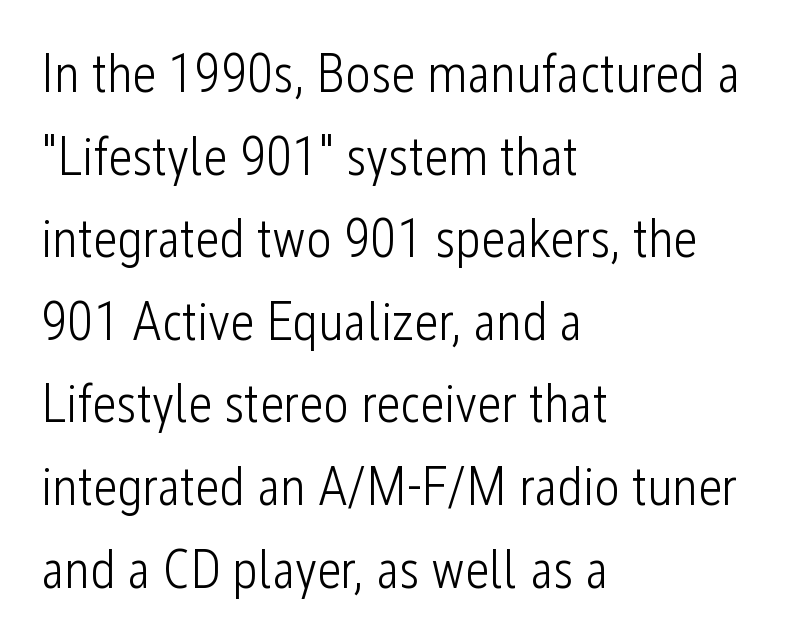
Q: Is the text bold? A: No.
Q: Is the text italic (slanted)? A: No, it is upright.
Q: Is the typeface a serif or a sans-serif typeface? A: Sans-serif.
Q: Is the text underlined? A: No.
Q: How is the paragraph aligned? A: Left-aligned.
Q: Is the spacing between letters normal or unusually wide? A: Normal.
Q: Is the spacing between lines tight, normal or loose? A: Normal.
Q: Width (condensed, normal, or wide)? A: Condensed.
Q: Stroke contrast? A: Low.
Q: x-height? A: Medium.
Q: Monospaced? A: No.
